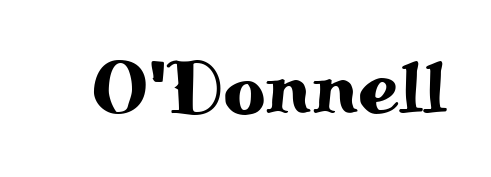
{"serif": "yes", "italic": "no", "width": "wide", "stroke_contrast": "medium", "x_height": "small", "monospaced": "no", "underline": "no", "letter_spacing": "normal", "letter_spacing_em": 0.0, "glyph_px": 74}
